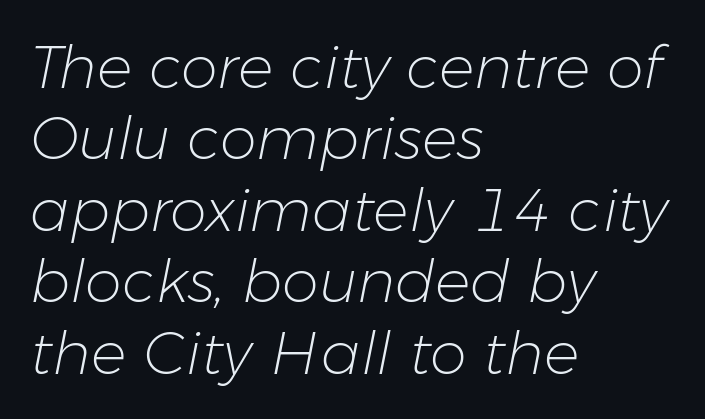
{"italic": "yes", "lean": "right", "slant_degrees": 11, "bold": "no", "weight": "light", "width": "normal", "stroke_contrast": "low", "x_height": "medium", "monospaced": "no", "underline": "no", "align": "left", "line_spacing_ratio": 1.21, "letter_spacing": "normal", "letter_spacing_em": 0.0, "glyph_px": 59}
